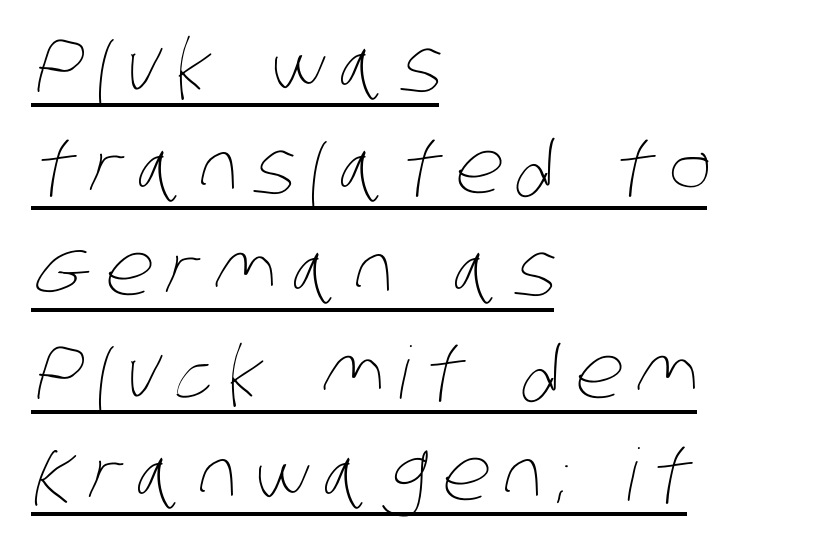
{"bold": "no", "weight": "thin", "width": "condensed", "stroke_contrast": "low", "x_height": "large", "monospaced": "no", "underline": "yes", "align": "left", "line_spacing": "normal", "line_spacing_ratio": 1.42, "letter_spacing": "wide", "letter_spacing_em": 0.2, "glyph_px": 72}
